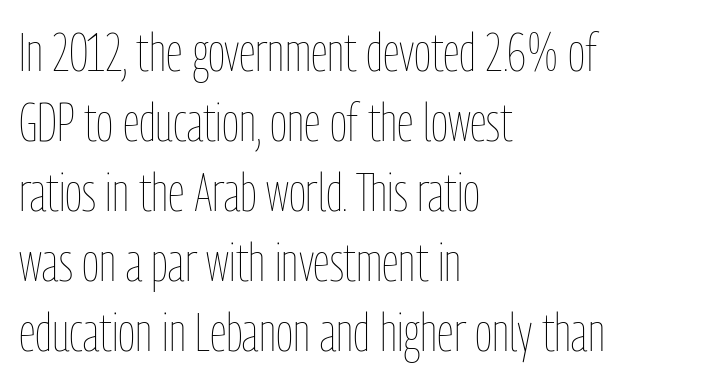
{"italic": "no", "bold": "no", "weight": "thin", "width": "condensed", "stroke_contrast": "low", "x_height": "medium", "monospaced": "no", "underline": "no", "align": "left", "line_spacing": "normal", "line_spacing_ratio": 1.32, "letter_spacing": "normal", "letter_spacing_em": 0.0, "glyph_px": 53}
